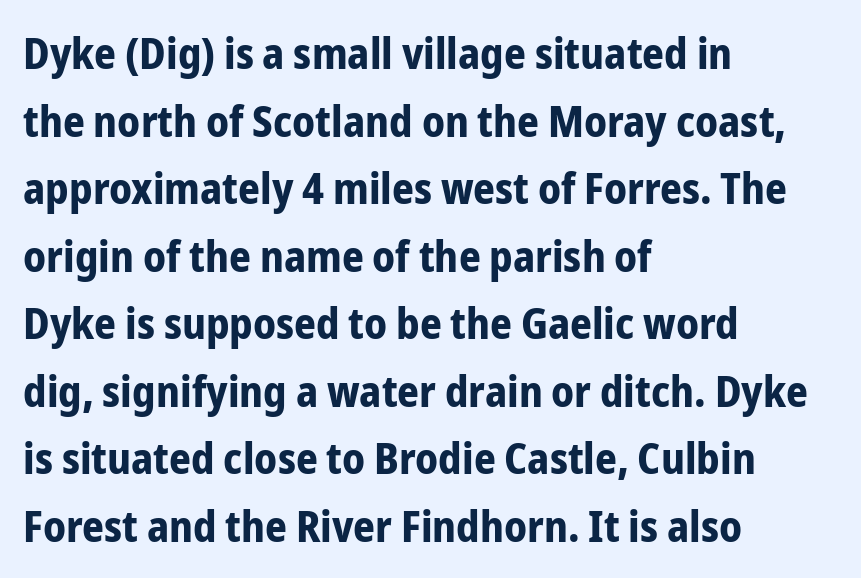
The image shows 43 px bold, condensed sans-serif type, upright; set left-aligned, normal line spacing (1.57x), normal letter spacing, not underlined; low stroke contrast and a medium x-height.
